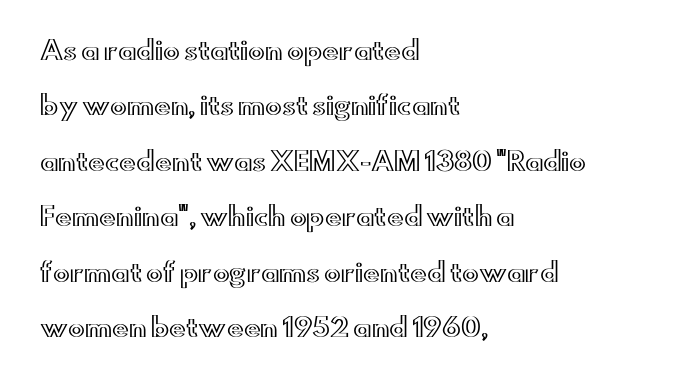
The image shows 25 px text type, upright; set left-aligned, loose line spacing (2.22x), normal letter spacing, not underlined.
